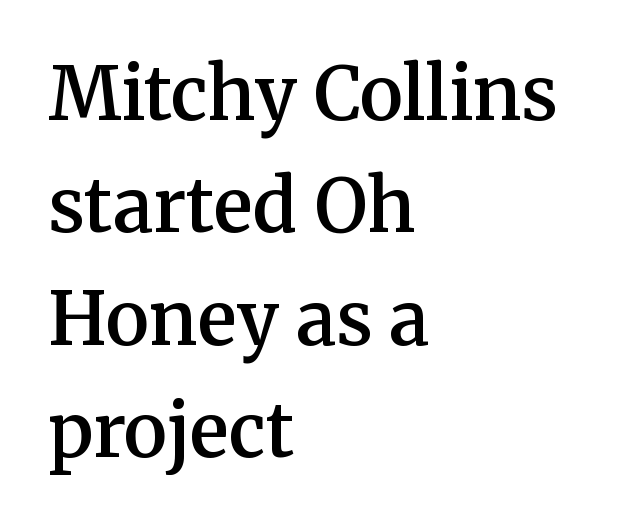
{"serif": "yes", "italic": "no", "bold": "semi", "weight": "semibold", "width": "normal", "stroke_contrast": "medium", "x_height": "medium", "monospaced": "no", "underline": "no", "align": "left", "line_spacing": "normal", "line_spacing_ratio": 1.54, "letter_spacing": "normal", "letter_spacing_em": 0.0, "glyph_px": 73}
